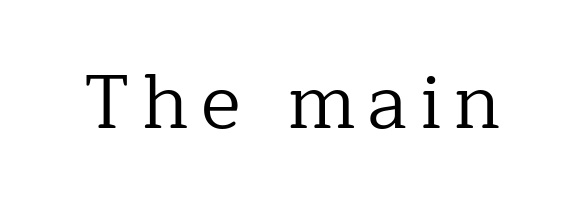
Q: Is the text bold? A: No.
Q: Is the text italic (slanted)? A: No, it is upright.
Q: Is the typeface a serif or a sans-serif typeface? A: Serif.
Q: Is the text underlined? A: No.
Q: Width (condensed, normal, or wide)? A: Normal.
Q: Stroke contrast? A: Low.
Q: x-height? A: Medium.
Q: Monospaced? A: No.
